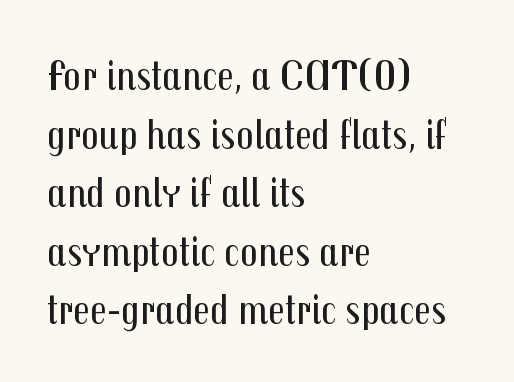
You could not count columns in this text — the font is proportionally spaced. The letters carry no serifs — their stems end cleanly without finishing strokes. Spacing between characters is what you'd get straight out of the box. Short and long lines alike share a common starting point at left. You can tell it's not italic because the verticals are truly vertical.
